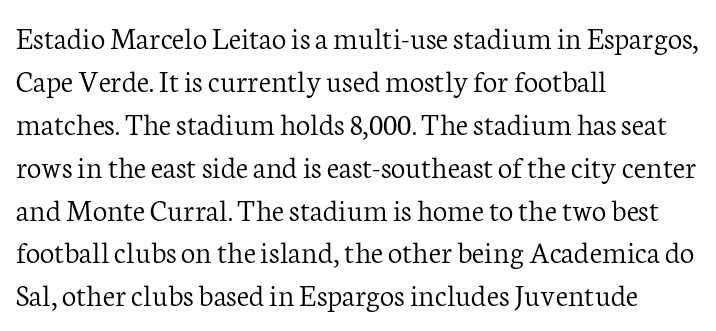
Q: Is the text bold? A: No.
Q: Is the text italic (slanted)? A: No, it is upright.
Q: Is the typeface a serif or a sans-serif typeface? A: Serif.
Q: Is the text underlined? A: No.
Q: How is the paragraph aligned? A: Left-aligned.
Q: Is the spacing between letters normal or unusually wide? A: Normal.
Q: Is the spacing between lines tight, normal or loose? A: Normal.
Q: Width (condensed, normal, or wide)? A: Normal.
Q: Stroke contrast? A: Low.
Q: x-height? A: Medium.
Q: Monospaced? A: No.
